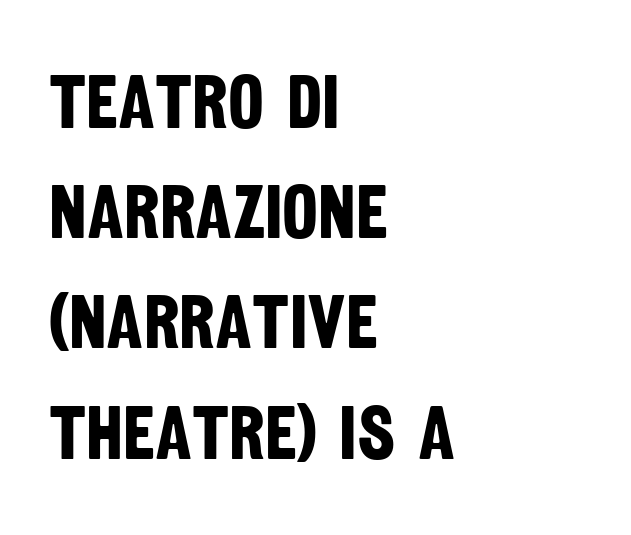
{"serif": "no", "bold": "yes", "weight": "bold", "width": "condensed", "stroke_contrast": "low", "x_height": "large", "monospaced": "no", "underline": "no", "align": "left", "line_spacing": "normal", "line_spacing_ratio": 1.45, "letter_spacing": "normal", "letter_spacing_em": 0.0, "glyph_px": 76}
